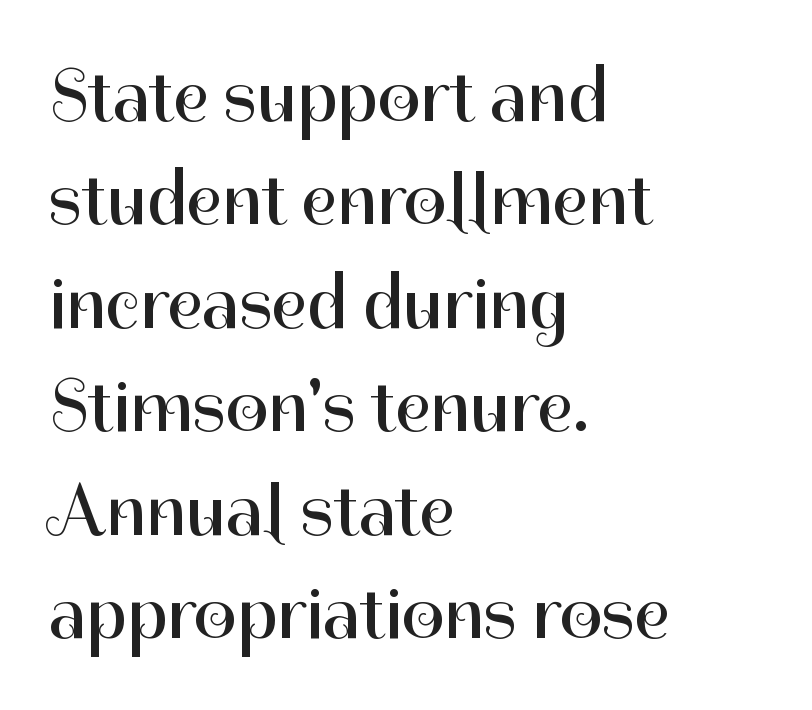
Q: Is the text bold? A: No.
Q: Is the text italic (slanted)? A: No, it is upright.
Q: Is the typeface a serif or a sans-serif typeface? A: Sans-serif.
Q: Is the text underlined? A: No.
Q: How is the paragraph aligned? A: Left-aligned.
Q: Is the spacing between letters normal or unusually wide? A: Normal.
Q: Is the spacing between lines tight, normal or loose? A: Normal.
Q: Width (condensed, normal, or wide)? A: Normal.
Q: Stroke contrast? A: High.
Q: x-height? A: Medium.
Q: Monospaced? A: No.
